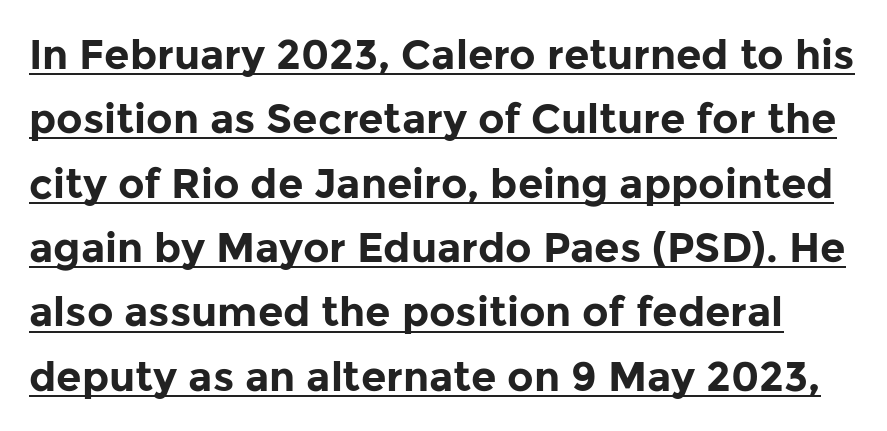
The image shows 41 px bold sans-serif type, upright; set normal line spacing (1.57x), normal letter spacing, underlined; low stroke contrast and a medium x-height.
